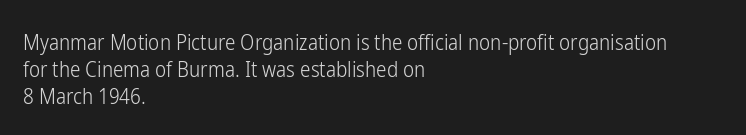
Q: Is the text bold? A: No.
Q: Is the text italic (slanted)? A: No, it is upright.
Q: Is the text underlined? A: No.
Q: How is the paragraph aligned? A: Left-aligned.
Q: Is the spacing between letters normal or unusually wide? A: Normal.
Q: Is the spacing between lines tight, normal or loose? A: Normal.
